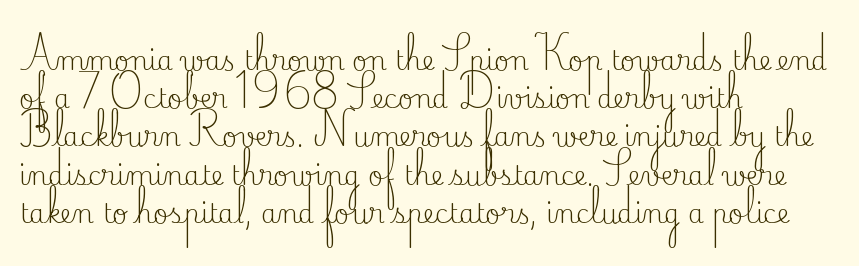
{"italic": "no", "bold": "no", "underline": "no", "align": "left", "line_spacing": "normal", "line_spacing_ratio": 1.47, "letter_spacing": "normal", "letter_spacing_em": 0.0, "glyph_px": 26}
